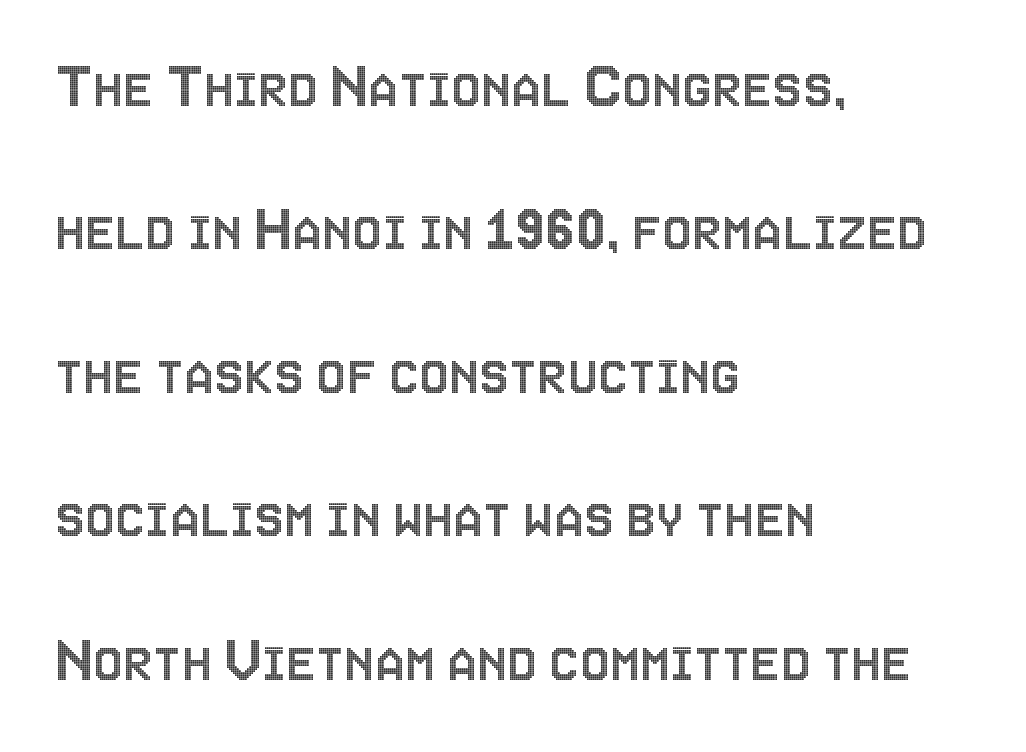
The designer dialed line spacing up above the default. The letters advance in unequal steps, a hallmark of proportional type. The lettering holds an erect, upright posture throughout. If you drew a ruler down the left edge, every line would touch it. Default kerning and tracking; the words read as compact shapes. Glance below the letters and you will spot only blank space.
